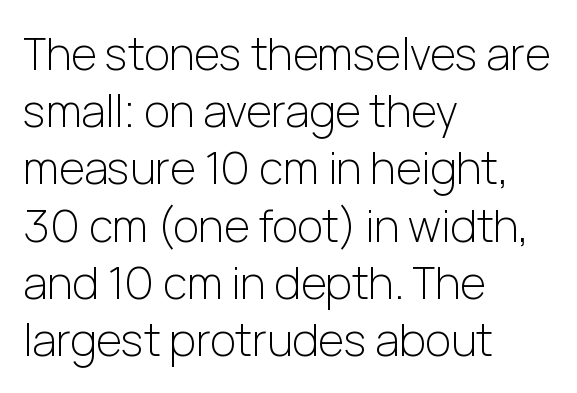
Heaviness? Minimal to ordinary, like unemphasized prose. The letters stand upright; this is a roman face. Line spacing here is normal. There is no visible air inserted between adjacent glyphs. Visually the block forms a straight wall on the left and a jagged coastline on the right. Varying glyph widths throughout — classic text-font behaviour.
